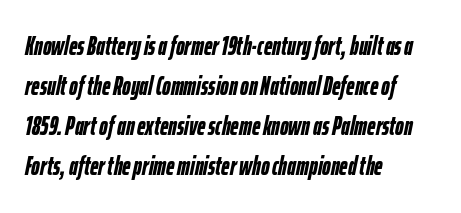
The image shows 26 px bold type, italic (leaning right); set left-aligned, normal line spacing (1.54x), normal letter spacing, not underlined.
